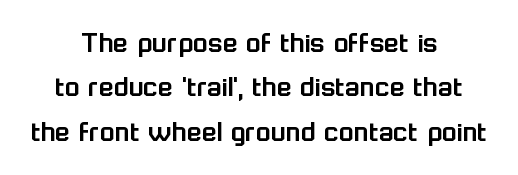
{"serif": "no", "italic": "no", "width": "normal", "stroke_contrast": "low", "x_height": "medium", "monospaced": "no", "underline": "no", "align": "center", "line_spacing": "normal", "line_spacing_ratio": 1.43, "letter_spacing": "normal", "letter_spacing_em": 0.0, "glyph_px": 31}
